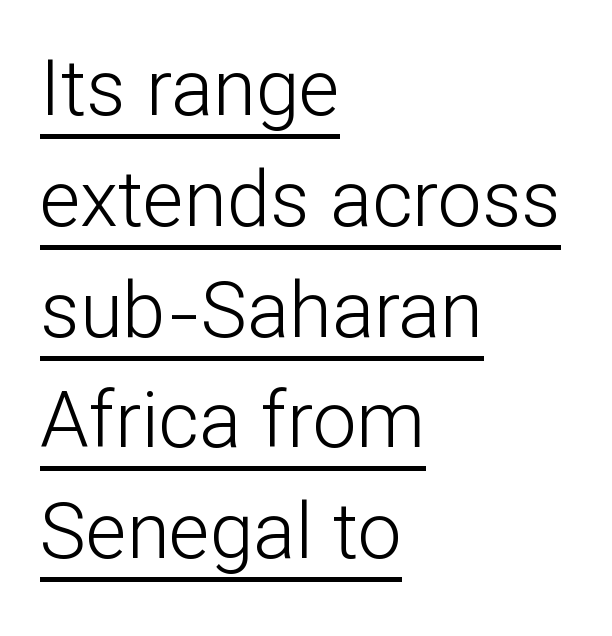
Q: Is the text bold? A: No.
Q: Is the text italic (slanted)? A: No, it is upright.
Q: Is the typeface a serif or a sans-serif typeface? A: Sans-serif.
Q: Is the text underlined? A: Yes.
Q: How is the paragraph aligned? A: Left-aligned.
Q: Is the spacing between letters normal or unusually wide? A: Normal.
Q: Is the spacing between lines tight, normal or loose? A: Normal.
Q: Width (condensed, normal, or wide)? A: Normal.
Q: Stroke contrast? A: Low.
Q: x-height? A: Medium.
Q: Monospaced? A: No.
